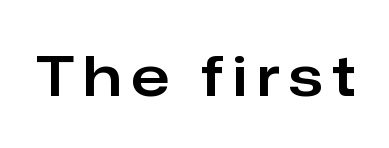
Words float on clear page, feet unadorned. In terms of posture, this sample is upright. Unlike a traditional serif, this face leaves its strokes unadorned. A typesetter would call this proportional, since set widths differ per character.
